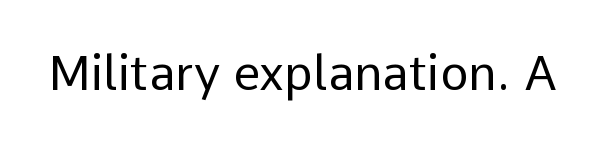
Observe the absence of serifs on each vertical stroke in this sample. The passage shown has conventional tracking throughout. Every character sits straight up, as roman type does. No letter is thick-stroked: the sample isn't bold. Think of a printed novel: that variable character pitch is what you see here. The area under the type is left untouched.
